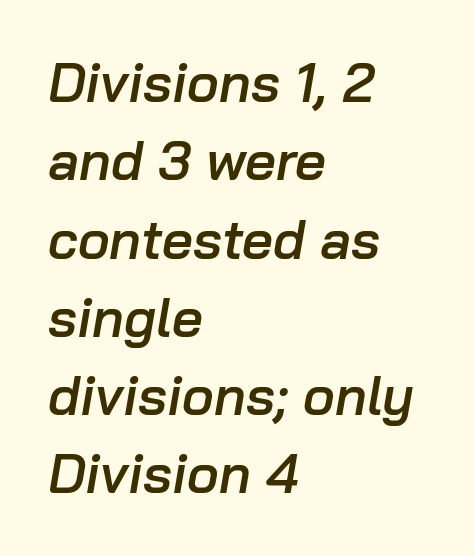
What weight is shown? A semibold, between regular and bold. The letters advance in unequal steps, a hallmark of proportional type. This sample uses an oblique cut, with every glyph tilted off the vertical. Check the space under the baseline: it is left empty. There is no visible air inserted between adjacent glyphs. Line beginnings align vertically; line endings do not.
